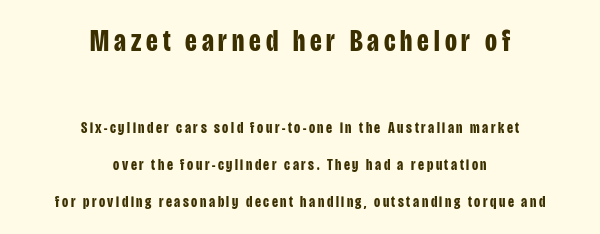
Caption: bold face, heavy strokes. Are there feet on the stems? There aren't — it's a sans. The earlier block is typeset at a bigger size than the later block. Widely set lines give the paragraph a tall, airy silhouette.
